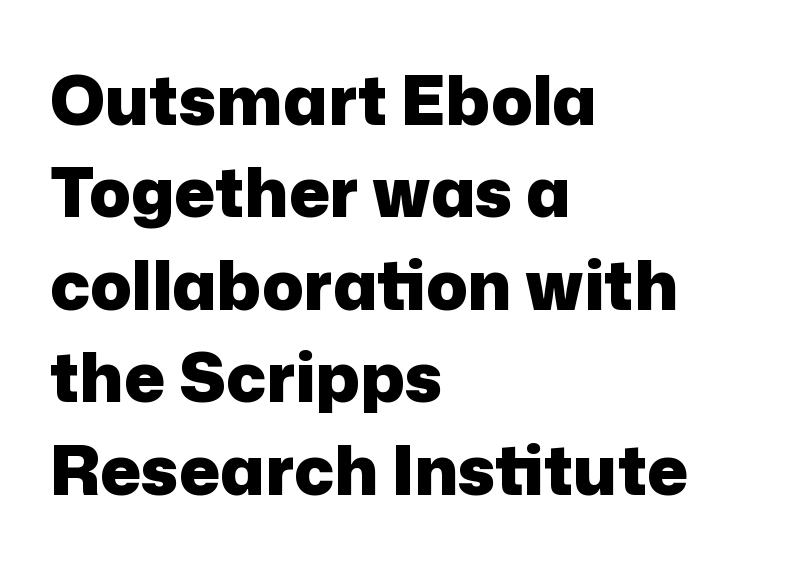
The image shows 68 px heavy sans-serif type, upright; set left-aligned, normal line spacing (1.36x), normal letter spacing, not underlined; low stroke contrast and a medium x-height.
